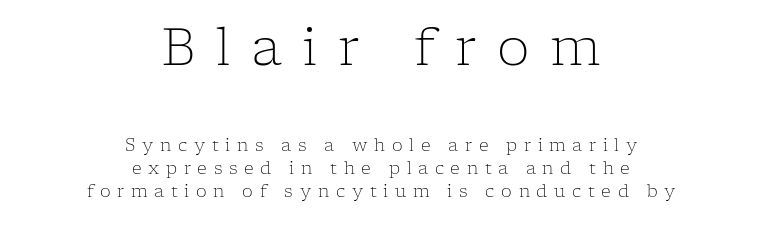
Small tapered or slab feet sit at the stroke ends, so this counts as serif. Notice how the passage keeps no hard edge, just a central spine. Does the bottom block carry the larger type? No, the top block does. Is this a heavy cut? Hardly; it is regular or lighter. Do the letters lean? They stand straight.
